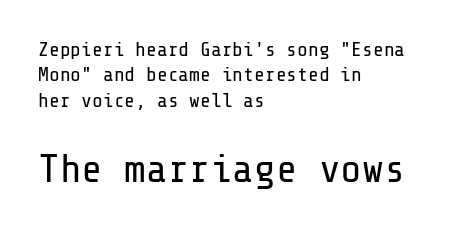
Q: Is the text bold? A: No.
Q: Is the text italic (slanted)? A: No, it is upright.
Q: Is the typeface a serif or a sans-serif typeface? A: Sans-serif.
Q: Is the text underlined? A: No.
Q: How is the paragraph aligned? A: Left-aligned.
Q: Is the spacing between letters normal or unusually wide? A: Normal.
Q: Is the spacing between lines tight, normal or loose? A: Normal.
Q: Which block of text is set in a larger size, the first (top) or the second (bottom)? A: The second (bottom) one.
Q: Width (condensed, normal, or wide)? A: Normal.
Q: Stroke contrast? A: Low.
Q: x-height? A: Medium.
